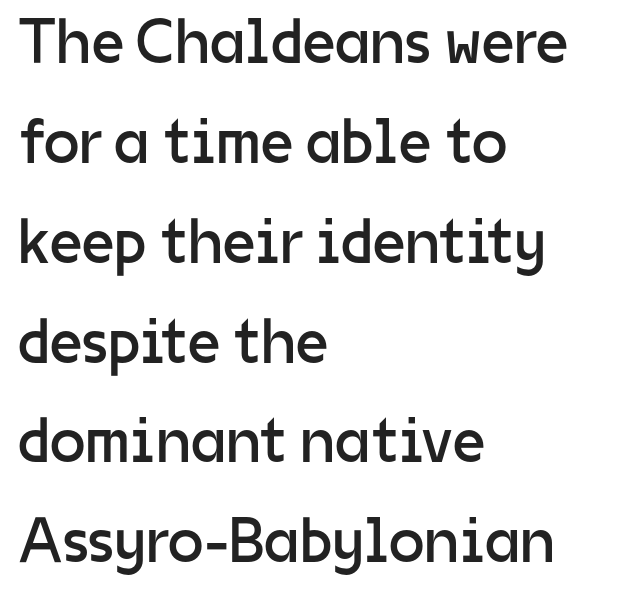
The text was rendered using a sans face with plain stroke endings. No letter is thick-stroked: the sample isn't bold. The rendering uses natural spacing where letterforms have individual widths. The rendering uses a moderate line-height, typical for paragraphs. Notice how the stems are strictly vertical — no italics here. Check under the words: just untouched page.
